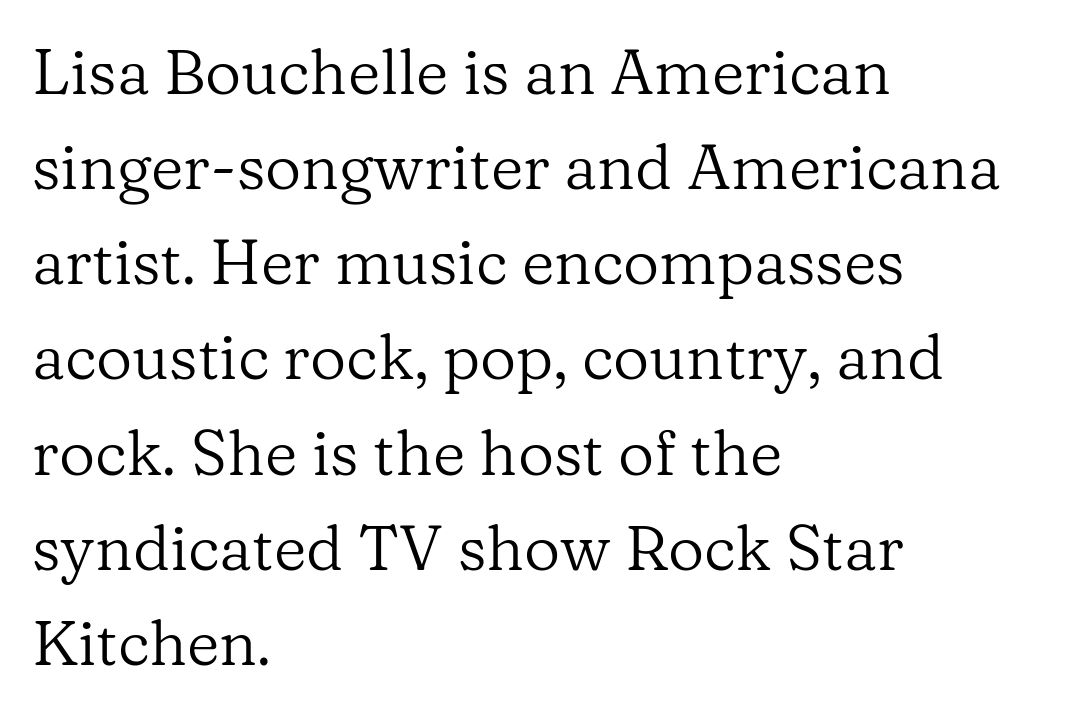
The image shows 63 px regular-weight serif type, upright; set left-aligned, normal line spacing (1.51x), normal letter spacing, not underlined; low stroke contrast and a medium x-height.
